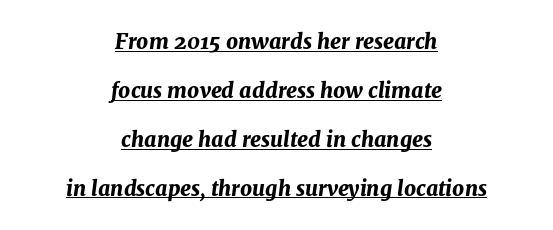
The tracking reads as untouched default to a designer's eye. These lines are centered, leaving both edges ragged. Has an underline been added? It has. Leading is clearly above the norm, producing a sparse column. Does the weight exceed regular? Yes, all the way to bold. The face used here has a pronounced slope to its letters.
